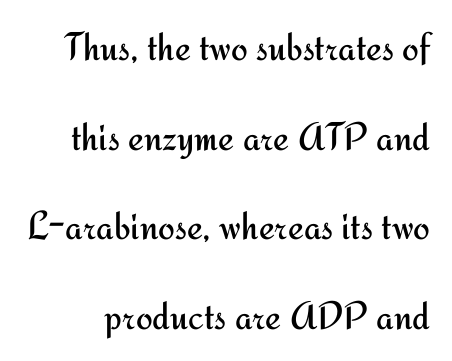
Q: Is the text bold? A: No.
Q: Is the text italic (slanted)? A: No, it is upright.
Q: Is the typeface a serif or a sans-serif typeface? A: Sans-serif.
Q: Is the text underlined? A: No.
Q: Is the spacing between letters normal or unusually wide? A: Normal.
Q: Is the spacing between lines tight, normal or loose? A: Loose.
Q: Width (condensed, normal, or wide)? A: Normal.
Q: Stroke contrast? A: Medium.
Q: x-height? A: Small.
Q: Monospaced? A: No.
